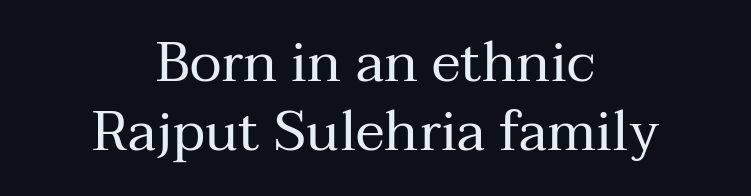
Q: Is the text bold? A: No.
Q: Is the text italic (slanted)? A: No, it is upright.
Q: Is the typeface a serif or a sans-serif typeface? A: Serif.
Q: Is the text underlined? A: No.
Q: How is the paragraph aligned? A: Centered.
Q: Is the spacing between letters normal or unusually wide? A: Normal.
Q: Is the spacing between lines tight, normal or loose? A: Normal.
Q: Width (condensed, normal, or wide)? A: Normal.
Q: Stroke contrast? A: Medium.
Q: x-height? A: Medium.
Q: Monospaced? A: No.
